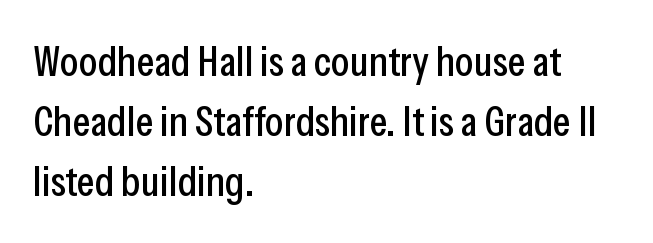
{"serif": "no", "italic": "no", "width": "condensed", "stroke_contrast": "low", "x_height": "medium", "monospaced": "no", "underline": "no", "align": "left", "line_spacing": "normal", "line_spacing_ratio": 1.4, "letter_spacing": "normal", "letter_spacing_em": 0.0, "glyph_px": 43}
